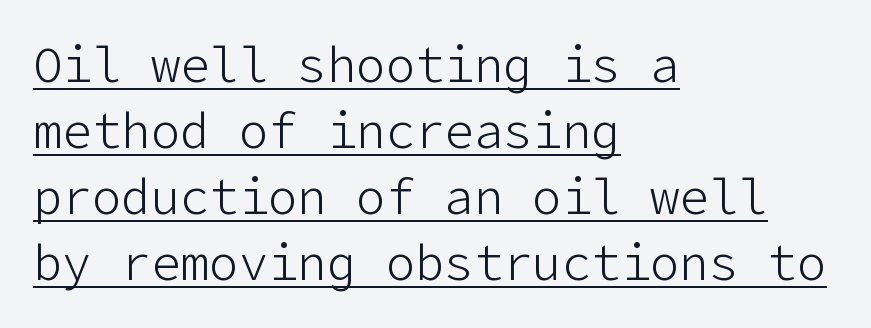
The image shows 49 px light sans-serif type, upright; set left-aligned, normal line spacing (1.35x), normal letter spacing, underlined; low stroke contrast and a medium x-height.
